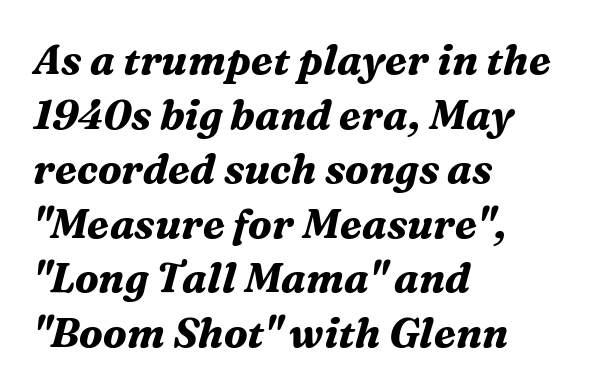
How are the letters spaced? Ordinarily, with no added tracking. Look at the stroke-to-counter ratio: heavy, a bold. Alignment: flush left. Only glyphs here, with clear space below each row. A serif font was chosen for this passage. Honestly, the row spacing looks completely unremarkable.
